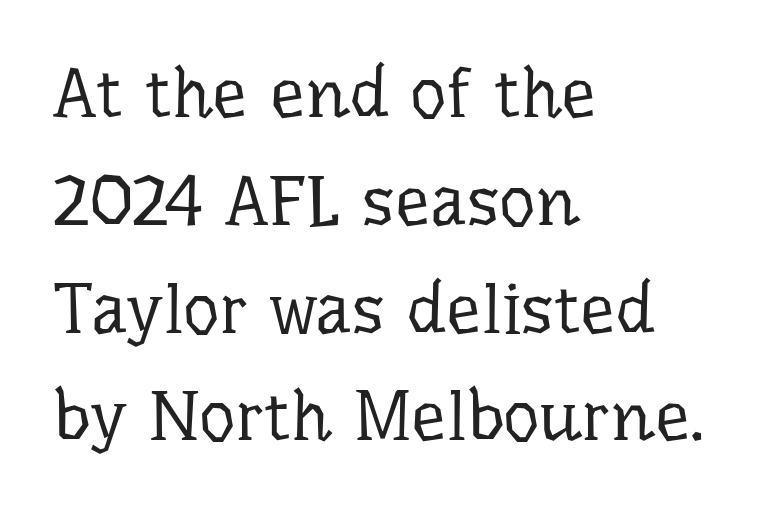
{"serif": "yes", "italic": "no", "bold": "no", "weight": "regular", "width": "normal", "stroke_contrast": "low", "x_height": "medium", "monospaced": "no", "underline": "no", "align": "left", "line_spacing": "normal", "line_spacing_ratio": 1.54, "letter_spacing": "normal", "letter_spacing_em": 0.0, "glyph_px": 70}
